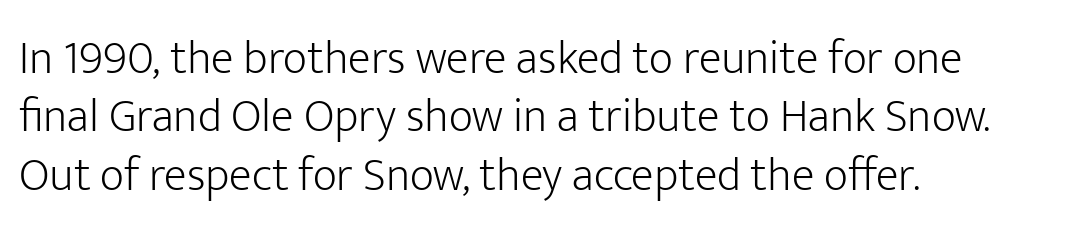
One-word summary of the alignment: left. Is the type heavy? It reads as light-to-regular instead. Ascenders rise straight up at ninety degrees. The zone under the glyphs is completely vacant.
